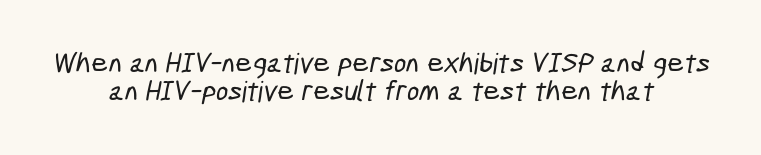
{"serif": "no", "width": "condensed", "stroke_contrast": "low", "x_height": "medium", "monospaced": "no", "underline": "no", "align": "center", "line_spacing": "tight", "line_spacing_ratio": 0.98, "letter_spacing": "normal", "letter_spacing_em": 0.0, "glyph_px": 29}
